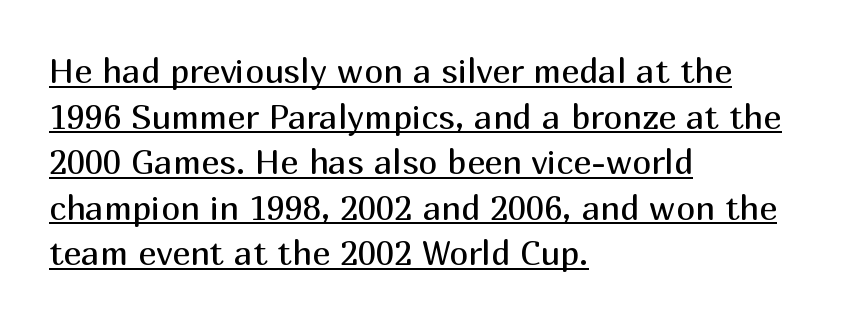
{"serif": "no", "italic": "no", "bold": "no", "weight": "regular", "width": "normal", "stroke_contrast": "medium", "x_height": "medium", "monospaced": "no", "underline": "yes", "align": "left", "line_spacing": "normal", "line_spacing_ratio": 1.34, "letter_spacing": "normal", "letter_spacing_em": 0.0, "glyph_px": 34}
